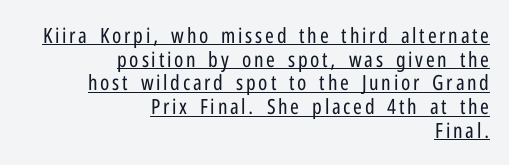
{"italic": "no", "bold": "no", "underline": "yes", "align": "right", "line_spacing": "tight", "line_spacing_ratio": 1.13, "glyph_px": 21}
